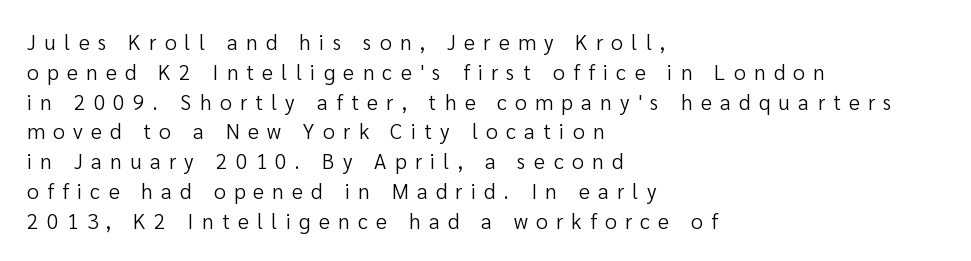
{"italic": "no", "bold": "no", "underline": "no", "align": "left", "line_spacing": "normal", "line_spacing_ratio": 1.42, "letter_spacing": "wide", "letter_spacing_em": 0.4, "glyph_px": 21}
